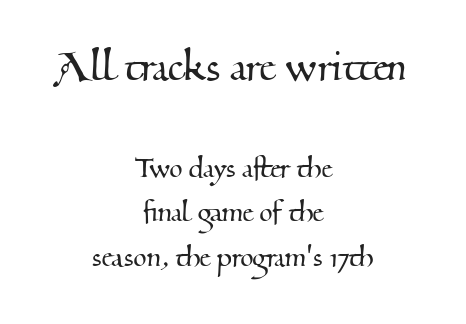
Q: Is the typeface a serif or a sans-serif typeface? A: Serif.
Q: Is the text underlined? A: No.
Q: How is the paragraph aligned? A: Centered.
Q: Is the spacing between letters normal or unusually wide? A: Normal.
Q: Is the spacing between lines tight, normal or loose? A: Normal.
Q: Which block of text is set in a larger size, the first (top) or the second (bottom)? A: The first (top) one.
Q: Width (condensed, normal, or wide)? A: Normal.
Q: Stroke contrast? A: Medium.
Q: x-height? A: Small.
Q: Monospaced? A: No.
